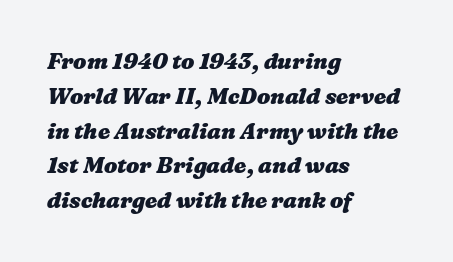
{"bold": "yes", "underline": "no", "align": "left", "line_spacing": "normal", "line_spacing_ratio": 1.58, "letter_spacing": "normal", "letter_spacing_em": 0.0, "glyph_px": 22}
